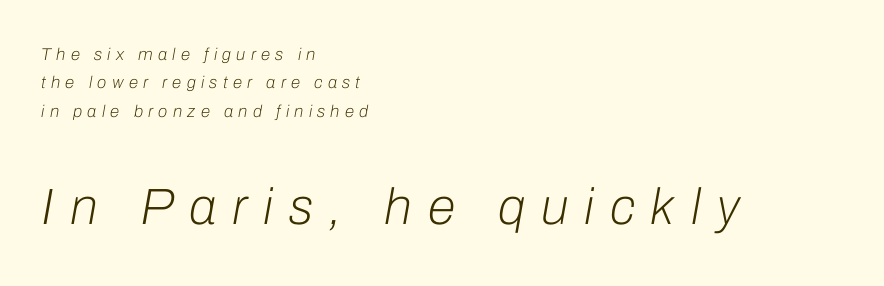
Typeset ragged right — the left edge is the straight one. The whole block is typeset with a tilt. The face looks like a standard text weight, possibly lighter. The glyphs are unaccompanied by any horizontal stroke below them.
